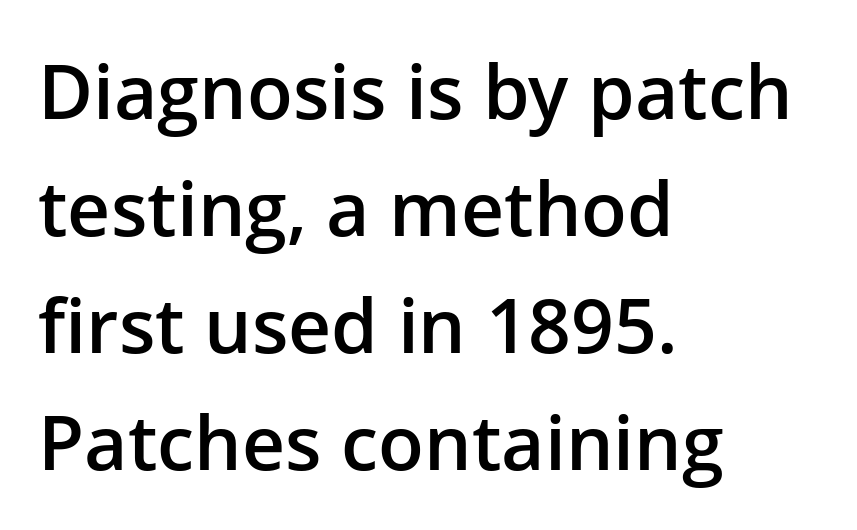
Where is the straight margin? On the left. No word sits above an underline. Do the letters lean? They stand straight. Evenly set lines give the paragraph a standard silhouette.
